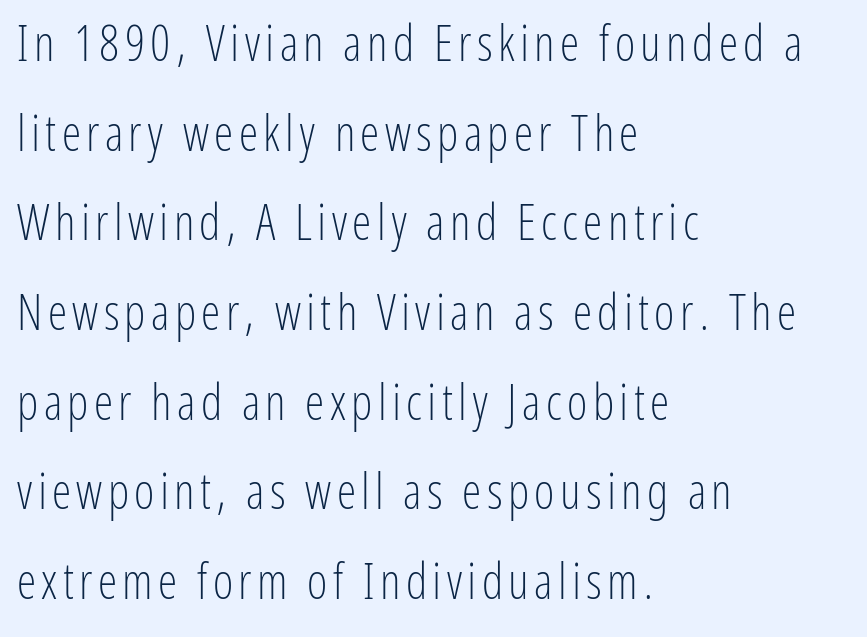
Q: Is the text bold? A: No.
Q: Is the text italic (slanted)? A: No, it is upright.
Q: Is the typeface a serif or a sans-serif typeface? A: Sans-serif.
Q: Is the text underlined? A: No.
Q: How is the paragraph aligned? A: Left-aligned.
Q: Width (condensed, normal, or wide)? A: Condensed.
Q: Stroke contrast? A: Low.
Q: x-height? A: Medium.
Q: Monospaced? A: No.
